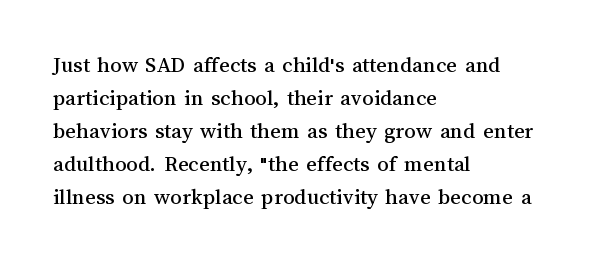
The image shows 23 px text type, upright; set left-aligned, normal line spacing (1.43x), normal letter spacing, not underlined.
